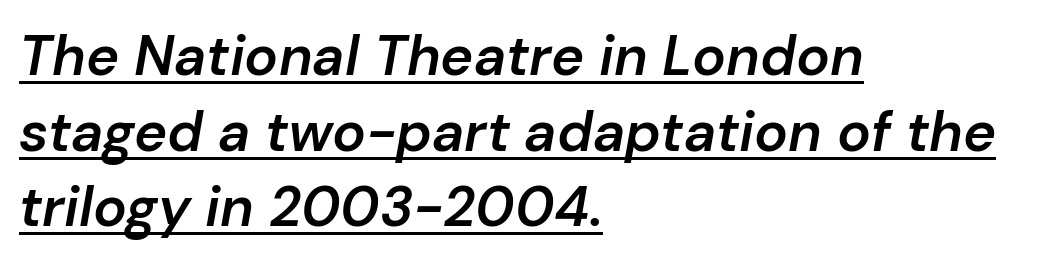
The image shows 56 px semibold type, italic (leaning right); set left-aligned, normal line spacing (1.35x), normal letter spacing, underlined; low stroke contrast and a medium x-height.
